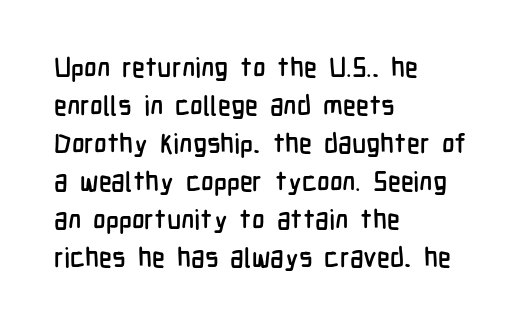
{"italic": "no", "underline": "no", "align": "left", "line_spacing": "normal", "line_spacing_ratio": 1.41, "letter_spacing": "normal", "letter_spacing_em": 0.0, "glyph_px": 27}
